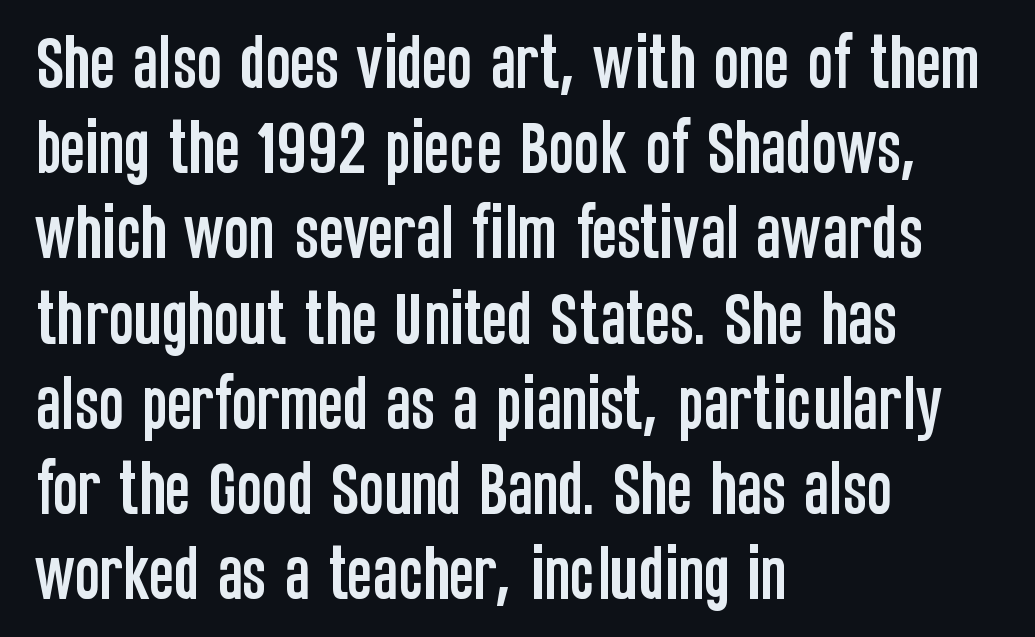
The image shows 60 px condensed sans-serif type, upright; set left-aligned, normal line spacing (1.42x), normal letter spacing, not underlined; low stroke contrast and a large x-height.
